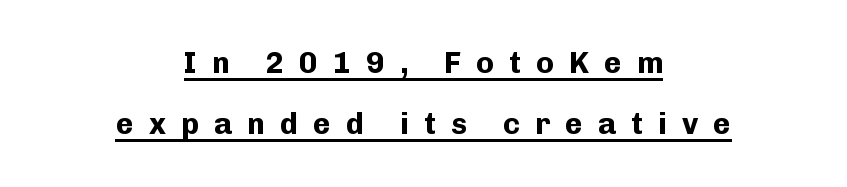
Q: Is the text bold? A: Yes.
Q: Is the text italic (slanted)? A: No, it is upright.
Q: Is the typeface a serif or a sans-serif typeface? A: Sans-serif.
Q: Is the text underlined? A: Yes.
Q: How is the paragraph aligned? A: Centered.
Q: Is the spacing between letters normal or unusually wide? A: Unusually wide.
Q: Is the spacing between lines tight, normal or loose? A: Loose.
Q: Width (condensed, normal, or wide)? A: Normal.
Q: Stroke contrast? A: Low.
Q: x-height? A: Medium.
Q: Monospaced? A: No.
